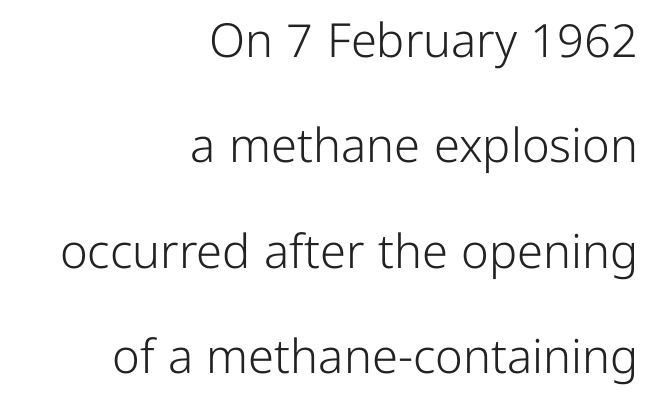
The image shows 47 px light sans-serif type, upright; set right-aligned, loose line spacing (2.24x), normal letter spacing, not underlined; low stroke contrast and a medium x-height.
